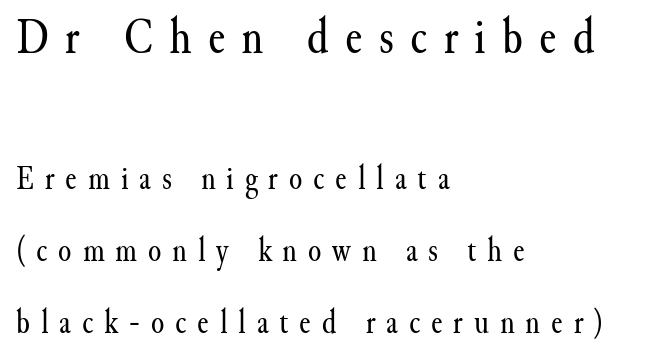
{"serif": "yes", "italic": "no", "bold": "no", "weight": "regular", "width": "normal", "stroke_contrast": "medium", "x_height": "small", "monospaced": "no", "underline": "no", "align": "left", "line_spacing": "loose", "line_spacing_ratio": 2.11, "letter_spacing": "wide", "letter_spacing_em": 0.32, "larger_block": "first", "size_ratio": 1.5, "glyph_px": 51}
